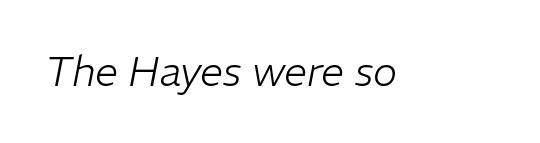
{"italic": "yes", "lean": "right", "slant_degrees": 11, "bold": "no", "weight": "light", "width": "normal", "stroke_contrast": "low", "x_height": "medium", "monospaced": "no", "underline": "no", "letter_spacing": "normal", "letter_spacing_em": 0.0, "glyph_px": 41}
